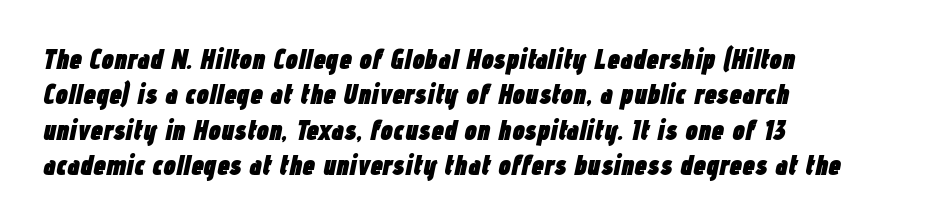
{"italic": "yes", "lean": "right", "slant_degrees": 12, "bold": "yes", "weight": "heavy", "width": "condensed", "stroke_contrast": "low", "x_height": "medium", "monospaced": "no", "underline": "no", "align": "left", "line_spacing": "normal", "line_spacing_ratio": 1.26, "letter_spacing": "normal", "letter_spacing_em": 0.0, "glyph_px": 28}
